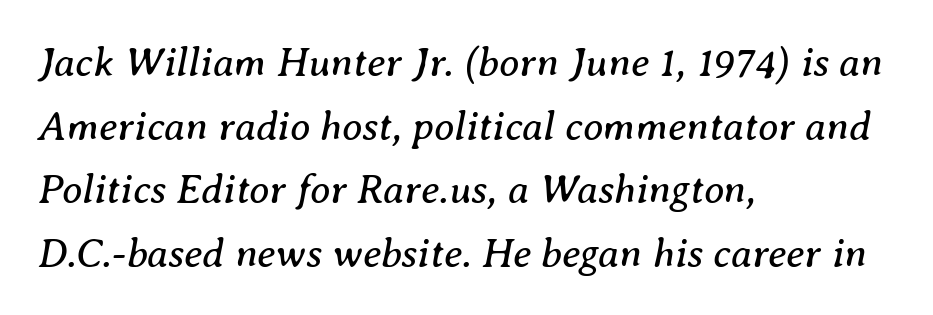
Q: Is the text bold? A: No.
Q: Is the text italic (slanted)? A: Yes, it leans right by about 8 degrees.
Q: Is the typeface a serif or a sans-serif typeface? A: Serif.
Q: Is the text underlined? A: No.
Q: How is the paragraph aligned? A: Left-aligned.
Q: Is the spacing between letters normal or unusually wide? A: Normal.
Q: Is the spacing between lines tight, normal or loose? A: Normal.
Q: Width (condensed, normal, or wide)? A: Normal.
Q: Stroke contrast? A: Medium.
Q: x-height? A: Medium.
Q: Monospaced? A: No.
